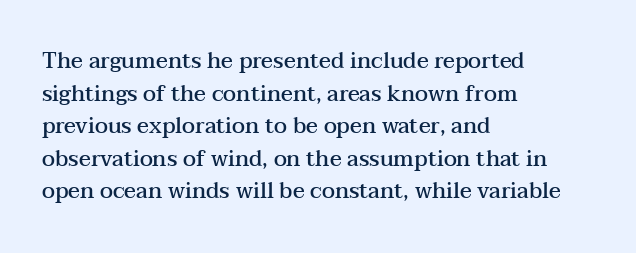
Short and long lines alike share a common starting point at left. Quick note: not italic, upright. In terms of leading, this rendering sits right in the middle. The gap between lines stays unmarked.
